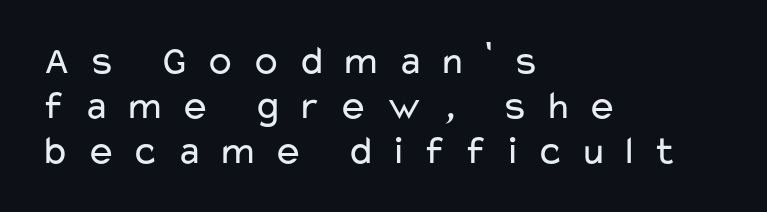
Do the characters align in a grid? No, the font is proportional. In terms of letterspacing, this is a distinctly airy, spread setting. Type without underlining. The lines are quadded left. A light-to-regular cut is what we see here. These lines are composed in type without serifs.
